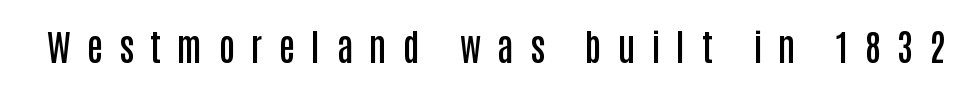
Q: Is the text bold? A: Semi-bold.
Q: Is the text italic (slanted)? A: No, it is upright.
Q: Is the typeface a serif or a sans-serif typeface? A: Sans-serif.
Q: Is the text underlined? A: No.
Q: Is the spacing between letters normal or unusually wide? A: Unusually wide.
Q: Width (condensed, normal, or wide)? A: Condensed.
Q: Stroke contrast? A: Low.
Q: x-height? A: Large.
Q: Monospaced? A: No.
